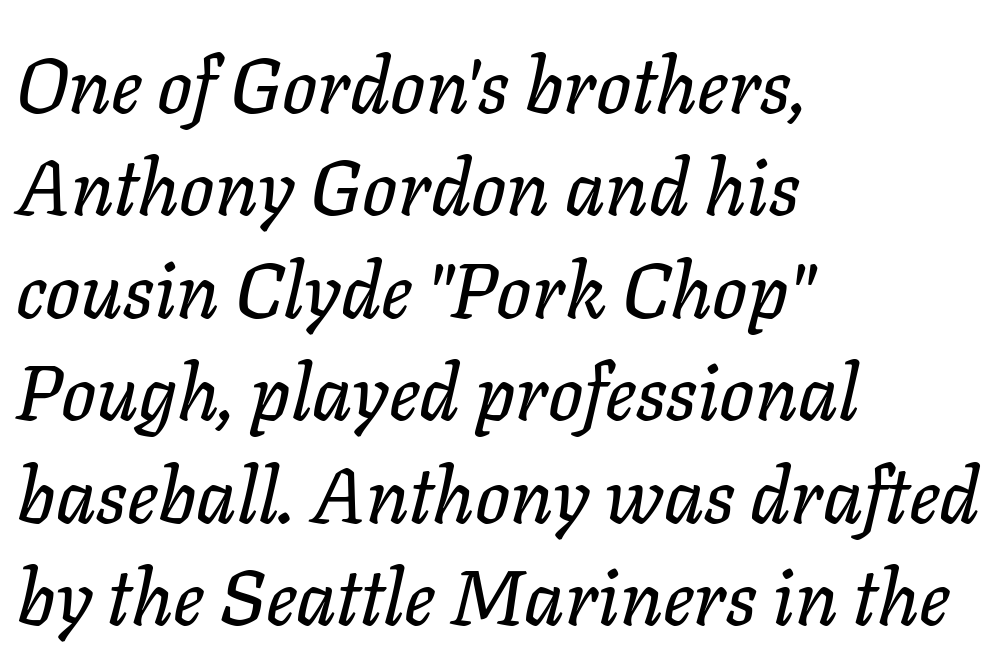
The image shows 77 px text type, italic (leaning right); set left-aligned, normal line spacing (1.33x), normal letter spacing, not underlined; low stroke contrast and a medium x-height.
